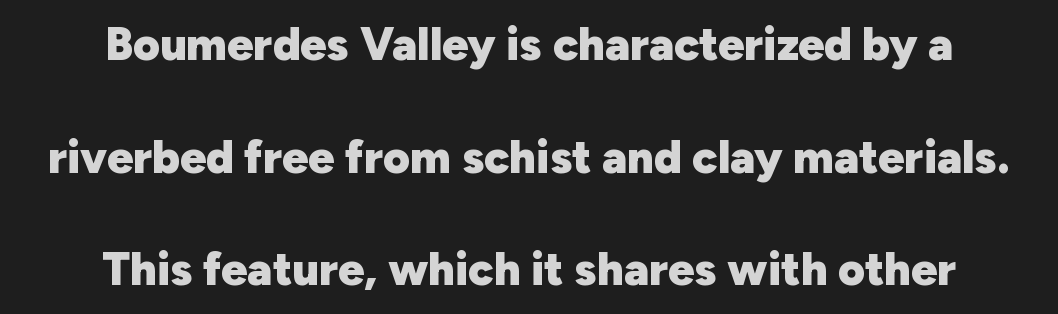
Q: Is the text bold? A: Yes.
Q: Is the text italic (slanted)? A: No, it is upright.
Q: Is the typeface a serif or a sans-serif typeface? A: Sans-serif.
Q: Is the text underlined? A: No.
Q: How is the paragraph aligned? A: Centered.
Q: Is the spacing between letters normal or unusually wide? A: Normal.
Q: Is the spacing between lines tight, normal or loose? A: Loose.
Q: Width (condensed, normal, or wide)? A: Normal.
Q: Stroke contrast? A: Low.
Q: x-height? A: Medium.
Q: Monospaced? A: No.
